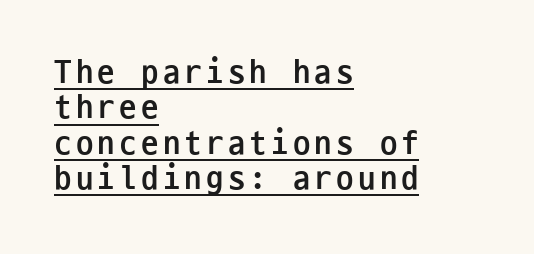
Q: Is the text bold? A: Yes.
Q: Is the text italic (slanted)? A: No, it is upright.
Q: Is the typeface a serif or a sans-serif typeface? A: Sans-serif.
Q: Is the text underlined? A: Yes.
Q: How is the paragraph aligned? A: Left-aligned.
Q: Is the spacing between lines tight, normal or loose? A: Tight.
Q: Width (condensed, normal, or wide)? A: Condensed.
Q: Stroke contrast? A: Low.
Q: x-height? A: Medium.
Q: Monospaced? A: Yes.
